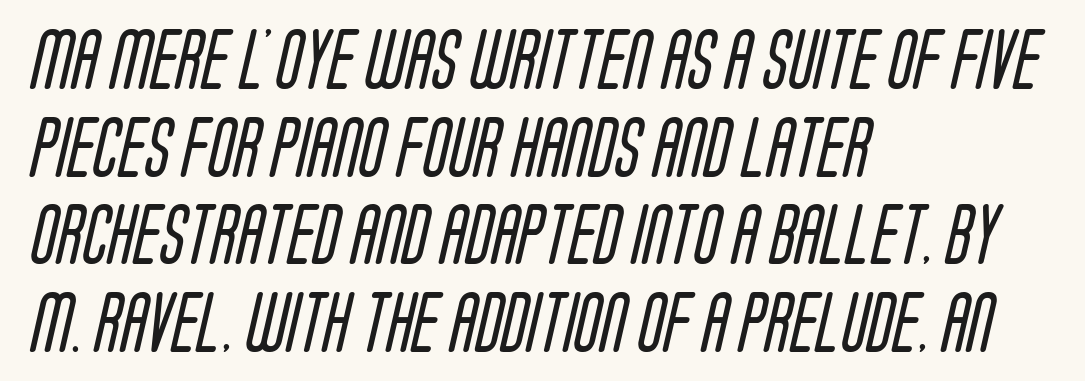
Each new line begins a customary step beneath the previous one. Inter-character spacing is left at the font's built-in metrics. Is the stroke heavy? The answer is a plain regular-or-lighter. The face used here is proportionally spaced, like ordinary book or web type. Type style note: lacks serifs.
